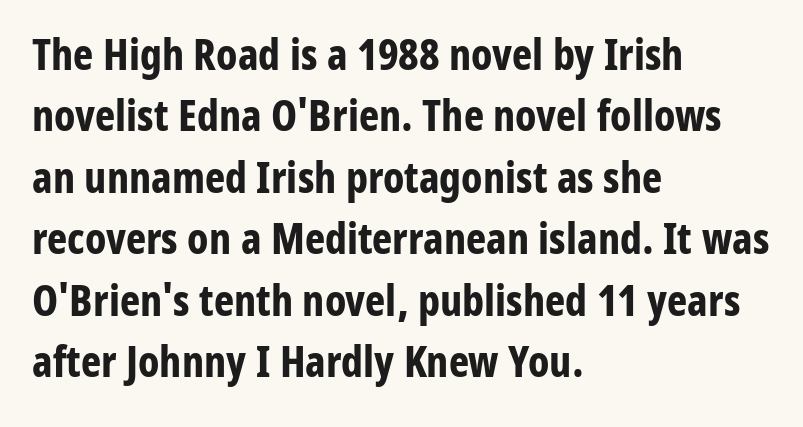
The image shows 43 px bold, condensed sans-serif type, upright; set left-aligned, normal line spacing (1.43x), normal letter spacing, not underlined; low stroke contrast and a medium x-height.
